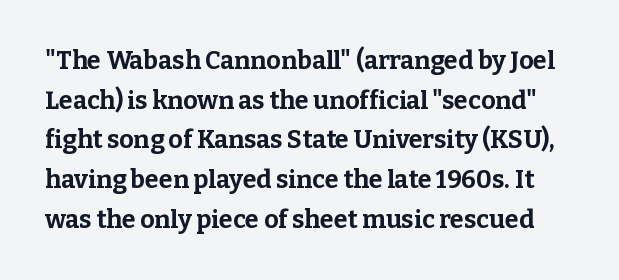
Words float on clear page, feet unadorned. The font is running at its bold setting. A typesetter would call this zero additional tracking. The type sits square on the baseline with zero lean. Rows of type keep a routine distance in the vertical direction.
